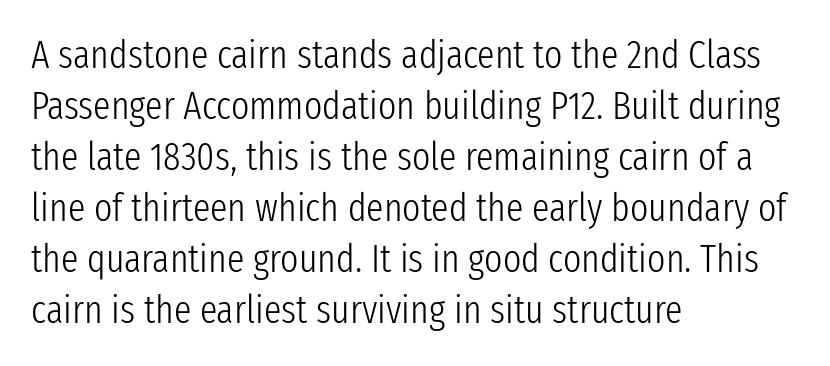
The image shows 39 px light, condensed sans-serif type, upright; set left-aligned, normal line spacing (1.31x), normal letter spacing, not underlined; low stroke contrast and a medium x-height.
